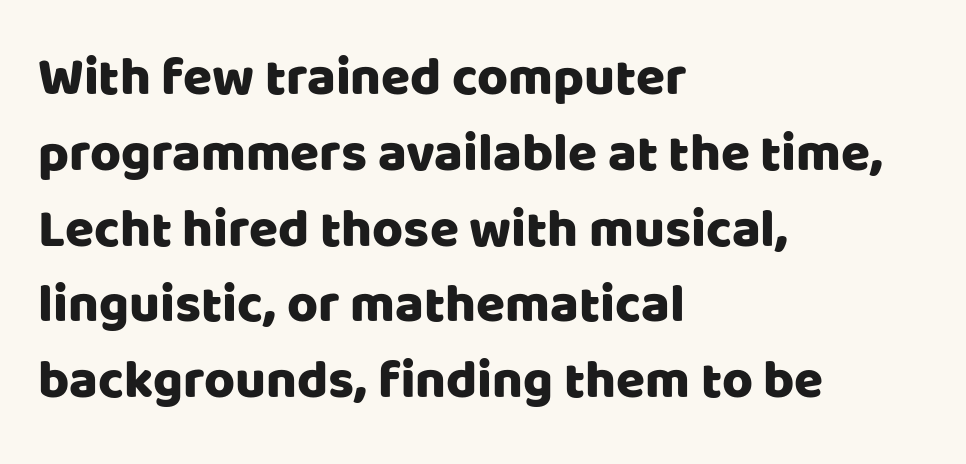
Q: Is the text italic (slanted)? A: No, it is upright.
Q: Is the typeface a serif or a sans-serif typeface? A: Sans-serif.
Q: Is the text underlined? A: No.
Q: How is the paragraph aligned? A: Left-aligned.
Q: Is the spacing between letters normal or unusually wide? A: Normal.
Q: Is the spacing between lines tight, normal or loose? A: Normal.
Q: Width (condensed, normal, or wide)? A: Normal.
Q: Stroke contrast? A: Low.
Q: x-height? A: Large.
Q: Monospaced? A: No.
